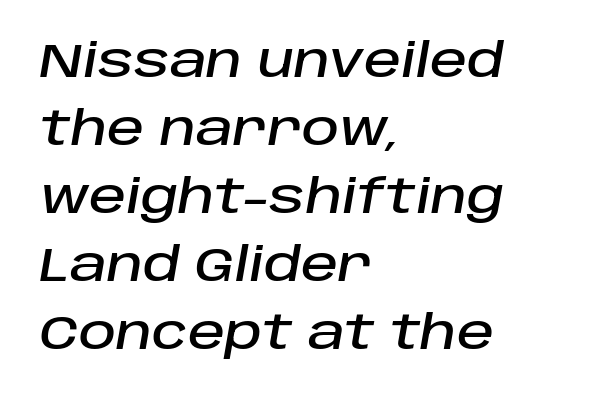
{"italic": "yes", "lean": "right", "slant_degrees": 10, "width": "normal", "stroke_contrast": "low", "x_height": "large", "monospaced": "no", "underline": "no", "align": "left", "line_spacing": "normal", "line_spacing_ratio": 1.48, "letter_spacing": "normal", "letter_spacing_em": 0.0, "glyph_px": 46}
